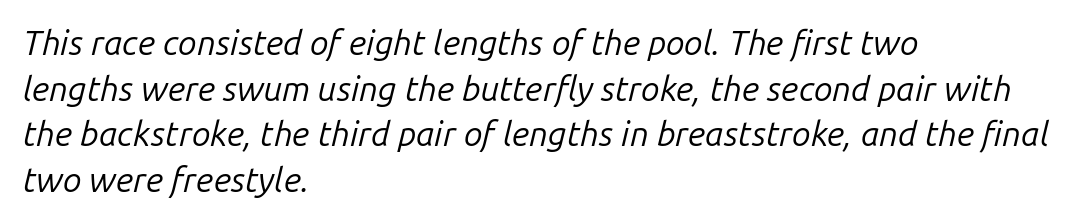
The image shows 34 px regular-weight type, italic (leaning right); set left-aligned, normal line spacing (1.34x), normal letter spacing, not underlined; low stroke contrast and a medium x-height.
